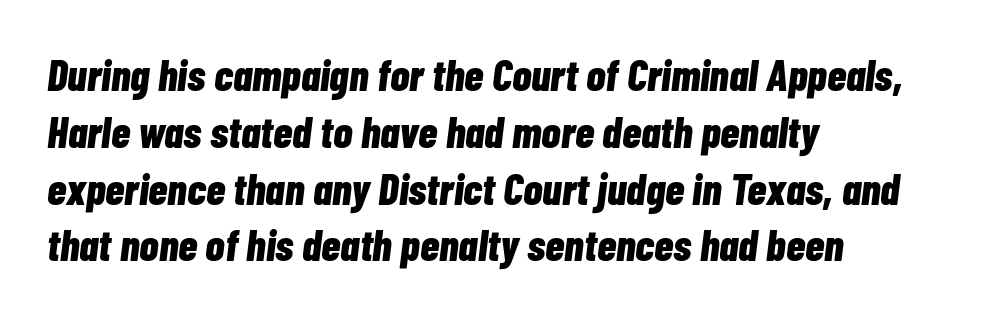
Q: Is the text bold? A: Yes.
Q: Is the text italic (slanted)? A: Yes, it leans right by about 7 degrees.
Q: Is the text underlined? A: No.
Q: How is the paragraph aligned? A: Left-aligned.
Q: Is the spacing between letters normal or unusually wide? A: Normal.
Q: Is the spacing between lines tight, normal or loose? A: Normal.
Q: Width (condensed, normal, or wide)? A: Condensed.
Q: Stroke contrast? A: Low.
Q: x-height? A: Medium.
Q: Monospaced? A: No.
